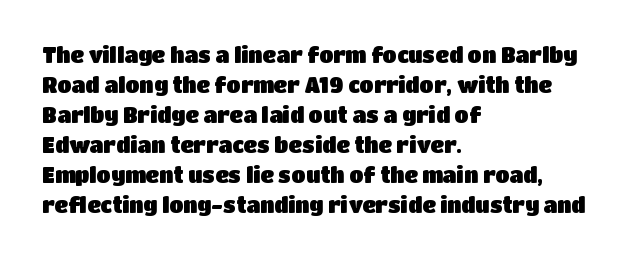
The gaps between neighbouring characters are ordinary and unremarkable. This rendering uses left alignment, leaving the right contour irregular. Horizontal bands of white between lines are of average thickness. The strip under each line holds only bare page. It's the straight-up-and-down kind of type.
